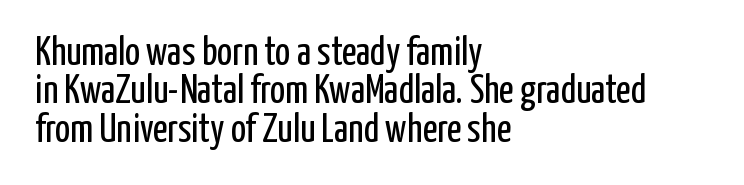
Q: Is the text bold? A: No.
Q: Is the text italic (slanted)? A: No, it is upright.
Q: Is the typeface a serif or a sans-serif typeface? A: Sans-serif.
Q: Is the text underlined? A: No.
Q: How is the paragraph aligned? A: Left-aligned.
Q: Is the spacing between letters normal or unusually wide? A: Normal.
Q: Is the spacing between lines tight, normal or loose? A: Tight.
Q: Width (condensed, normal, or wide)? A: Condensed.
Q: Stroke contrast? A: Low.
Q: x-height? A: Medium.
Q: Monospaced? A: No.
